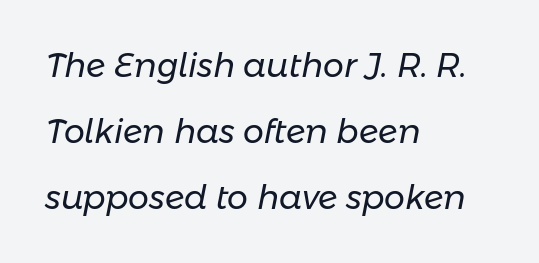
{"italic": "yes", "lean": "right", "slant_degrees": 11, "bold": "no", "weight": "regular", "width": "normal", "stroke_contrast": "low", "x_height": "medium", "monospaced": "no", "underline": "no", "align": "left", "line_spacing": "loose", "line_spacing_ratio": 2.0, "letter_spacing": "normal", "letter_spacing_em": 0.0, "glyph_px": 33}
